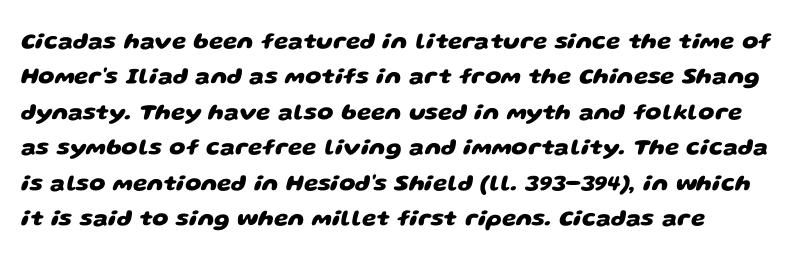
The image shows 23 px bold type; set normal line spacing (1.54x), normal letter spacing, not underlined.
